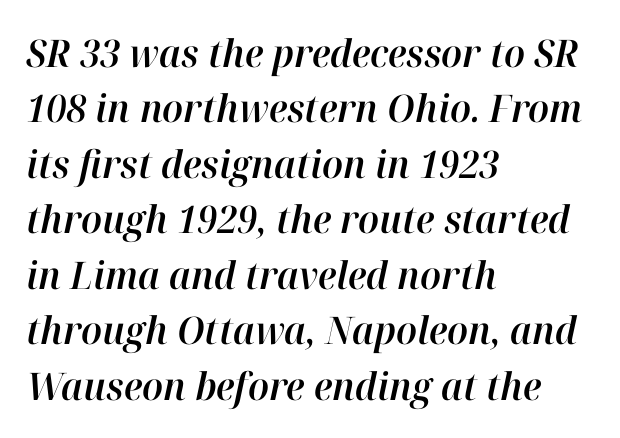
The image shows 38 px text type, italic (leaning right); set left-aligned, normal line spacing (1.46x), normal letter spacing, not underlined; high stroke contrast and a medium x-height.
